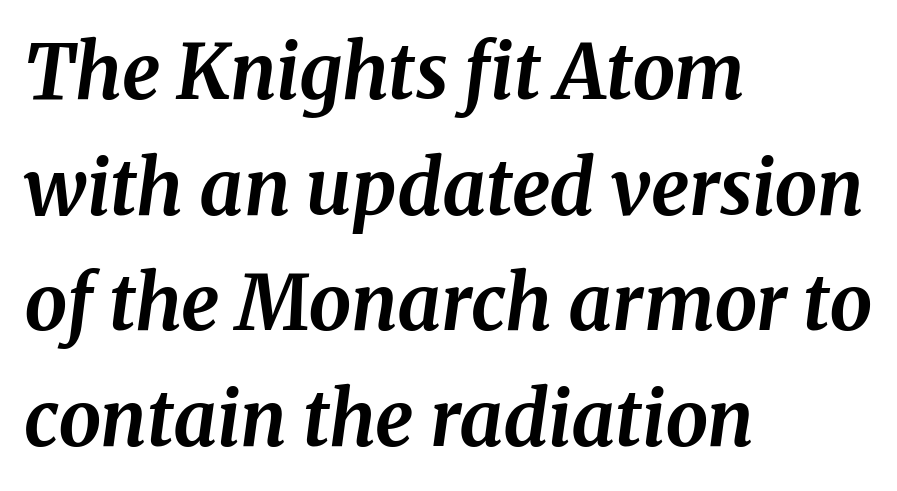
Whoever set this chose a conventional vertical rhythm. Each word holds together tightly as a unit, with standard inter-letter gaps. You'd pick this weight for a headline — it's a proper bold. The foot of each line stays bare and open. Which margin do the lines hug? The left one — the right edge is uneven. The rendering uses natural spacing where letterforms have individual widths.
